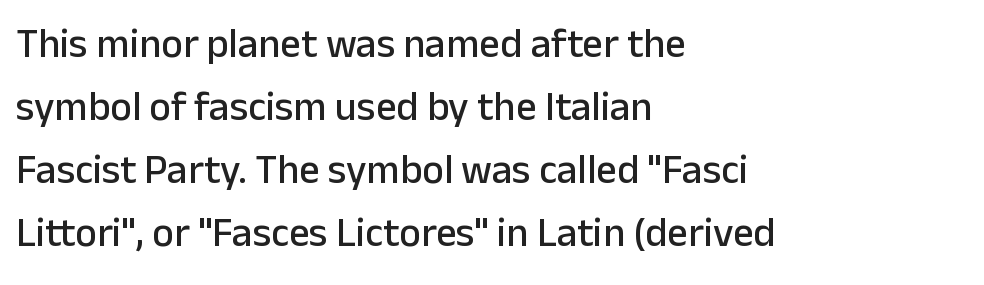
{"serif": "no", "italic": "no", "width": "normal", "stroke_contrast": "low", "x_height": "medium", "monospaced": "no", "underline": "no", "align": "left", "line_spacing": "normal", "line_spacing_ratio": 1.54, "letter_spacing": "normal", "letter_spacing_em": 0.0, "glyph_px": 41}
